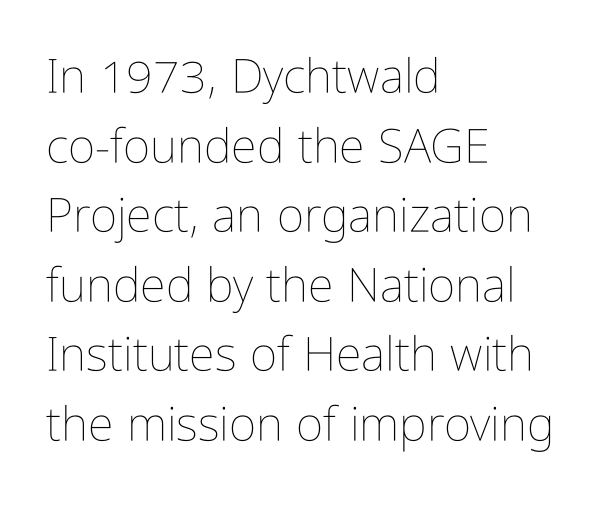
{"italic": "no", "bold": "no", "weight": "thin", "width": "condensed", "stroke_contrast": "low", "x_height": "medium", "monospaced": "no", "underline": "no", "align": "left", "line_spacing": "normal", "line_spacing_ratio": 1.48, "letter_spacing": "normal", "letter_spacing_em": 0.0, "glyph_px": 47}
